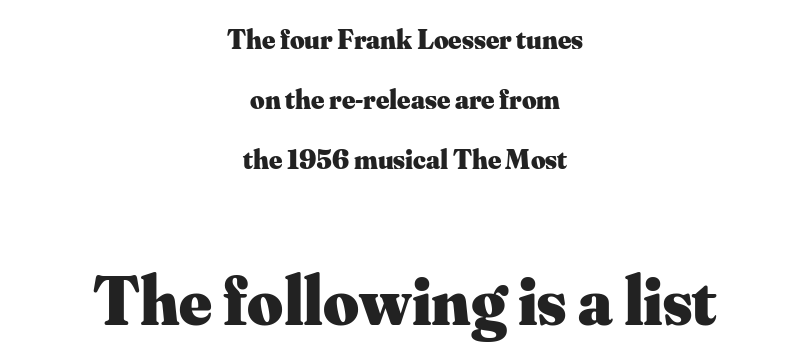
{"serif": "yes", "italic": "no", "bold": "yes", "weight": "heavy", "width": "normal", "stroke_contrast": "medium", "x_height": "small", "monospaced": "no", "underline": "no", "align": "center", "line_spacing": "loose", "line_spacing_ratio": 2.15, "letter_spacing": "normal", "letter_spacing_em": 0.0, "larger_block": "second", "size_ratio": 2.46, "glyph_px": 69}
